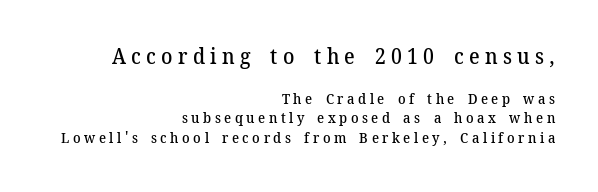
Look at the tracking — it's clearly loosened, letters drifting apart. Does the lettering tilt? It doesn't — this is upright. Normally led — the rows are evenly, conventionally spaced. Students, this is semibold: more ink than regular, less than bold. Typesetter's note — upper block bumped up in size, lower block left smaller. Does the copy run flush right? Yes — the right margin is perfectly even.
